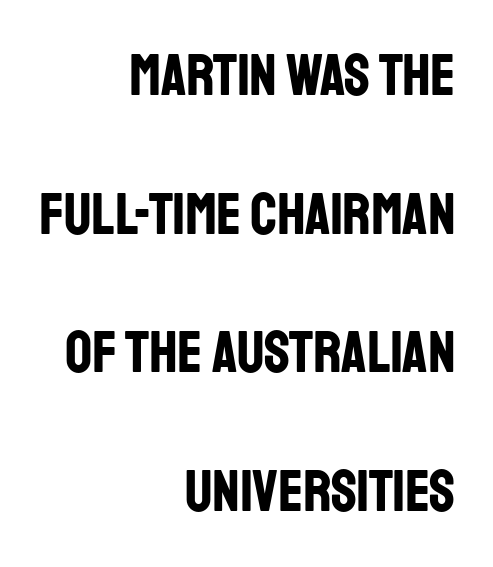
{"serif": "no", "italic": "no", "bold": "yes", "weight": "bold", "width": "condensed", "stroke_contrast": "low", "x_height": "large", "monospaced": "no", "underline": "no", "align": "right", "line_spacing": "loose", "line_spacing_ratio": 2.35, "letter_spacing": "normal", "letter_spacing_em": 0.0, "glyph_px": 59}
